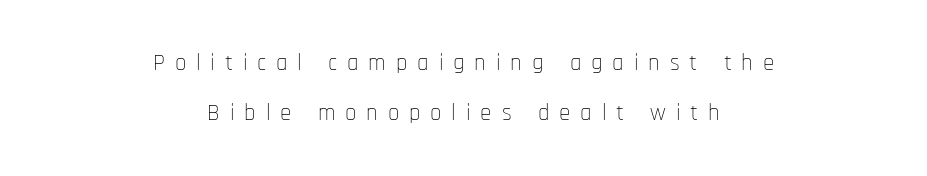
The image shows 23 px text type, upright; set centered, loose line spacing (2.17x), unusually wide letter spacing (+0.43 em), not underlined.
